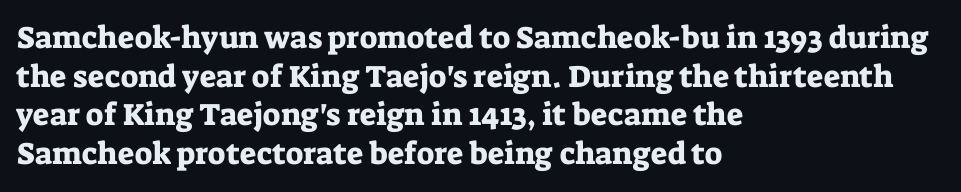
Q: Is the text italic (slanted)? A: No, it is upright.
Q: Is the typeface a serif or a sans-serif typeface? A: Serif.
Q: Is the text underlined? A: No.
Q: How is the paragraph aligned? A: Left-aligned.
Q: Is the spacing between letters normal or unusually wide? A: Normal.
Q: Is the spacing between lines tight, normal or loose? A: Normal.
Q: Width (condensed, normal, or wide)? A: Normal.
Q: Stroke contrast? A: Low.
Q: x-height? A: Medium.
Q: Monospaced? A: No.
